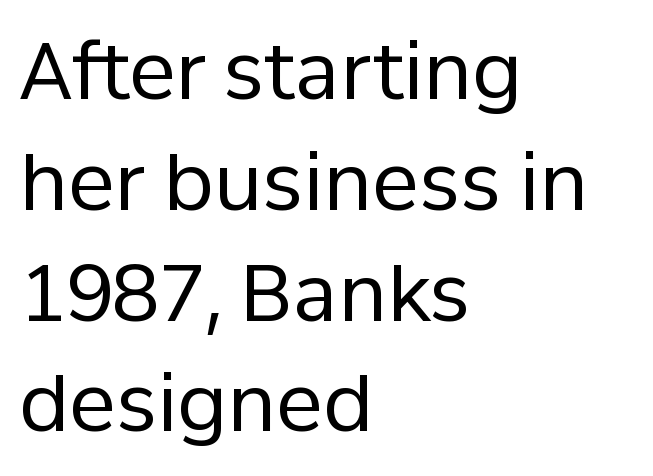
{"serif": "no", "italic": "no", "bold": "no", "weight": "regular", "width": "normal", "stroke_contrast": "low", "x_height": "medium", "monospaced": "no", "underline": "no", "align": "left", "line_spacing": "normal", "line_spacing_ratio": 1.42, "letter_spacing": "normal", "letter_spacing_em": 0.0, "glyph_px": 78}
